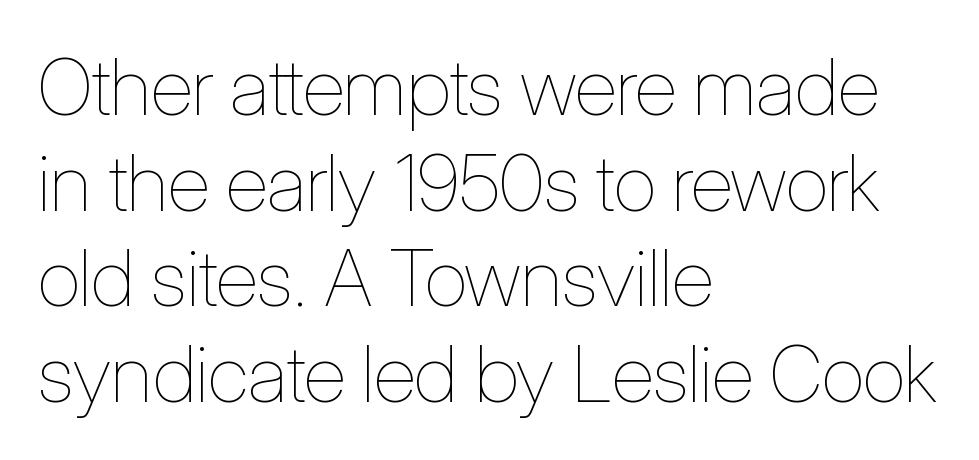
The image shows 79 px thin, condensed type, upright; set left-aligned, line spacing 1.21x, normal letter spacing, not underlined; low stroke contrast and a medium x-height.
